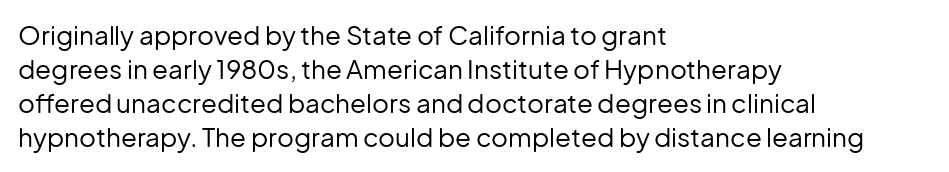
Descenders are the only things crossing below the line. All the whitespace from short lines collects on the right. Characters remain perfectly vertical along every line. The letters sit at their default tracking, neither squeezed nor spread.
